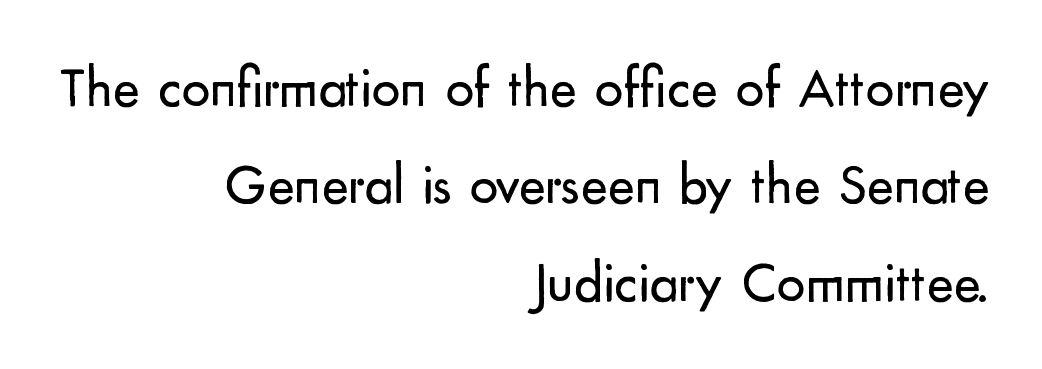
Q: Is the text bold? A: No.
Q: Is the text italic (slanted)? A: No, it is upright.
Q: Is the typeface a serif or a sans-serif typeface? A: Sans-serif.
Q: Is the text underlined? A: No.
Q: How is the paragraph aligned? A: Right-aligned.
Q: Is the spacing between letters normal or unusually wide? A: Normal.
Q: Width (condensed, normal, or wide)? A: Normal.
Q: Stroke contrast? A: Low.
Q: x-height? A: Small.
Q: Monospaced? A: No.
